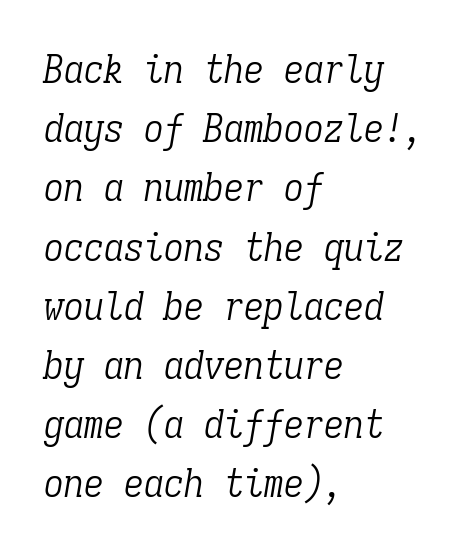
The image shows 40 px light, condensed serif type, italic (leaning right), monospaced; set left-aligned, normal line spacing (1.48x), normal letter spacing, not underlined; low stroke contrast and a medium x-height.
